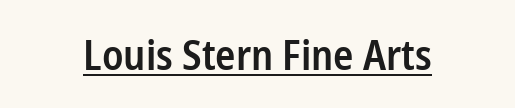
The image shows 42 px semibold, condensed sans-serif type, upright; set centered, normal letter spacing, underlined; low stroke contrast and a medium x-height.
